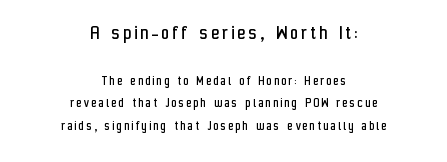
{"italic": "no", "bold": "no", "underline": "no", "align": "center", "line_spacing": "normal", "line_spacing_ratio": 1.62, "larger_block": "first", "size_ratio": 1.5, "glyph_px": 21}
